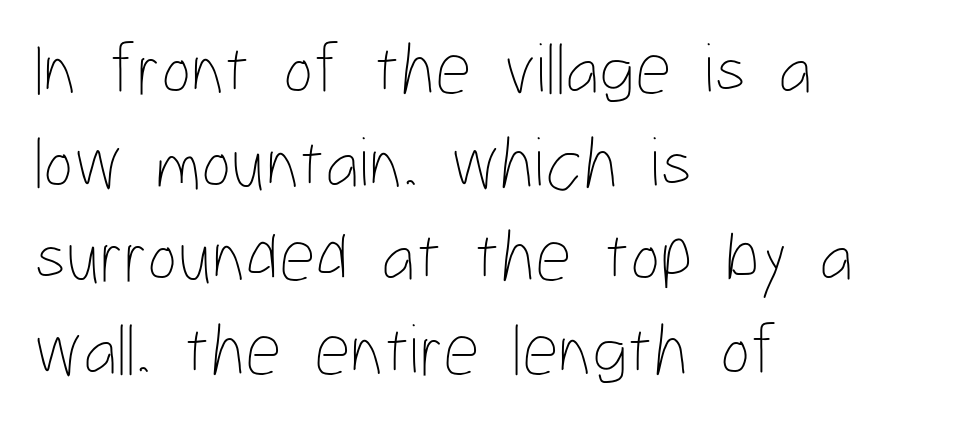
{"italic": "no", "bold": "no", "weight": "thin", "width": "condensed", "stroke_contrast": "low", "x_height": "medium", "monospaced": "no", "underline": "no", "align": "left", "line_spacing": "normal", "line_spacing_ratio": 1.3, "letter_spacing": "normal", "letter_spacing_em": 0.0, "glyph_px": 72}
